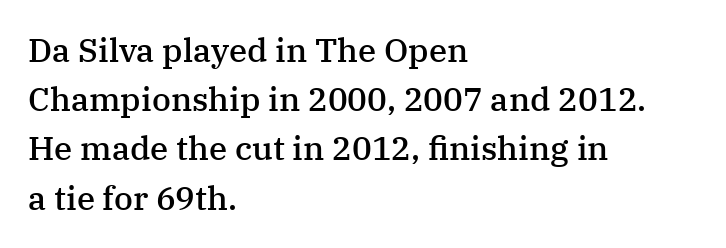
{"serif": "yes", "italic": "no", "bold": "semi", "weight": "semibold", "width": "normal", "stroke_contrast": "medium", "x_height": "medium", "monospaced": "no", "underline": "no", "align": "left", "line_spacing": "normal", "line_spacing_ratio": 1.49, "letter_spacing": "normal", "letter_spacing_em": 0.0, "glyph_px": 33}
